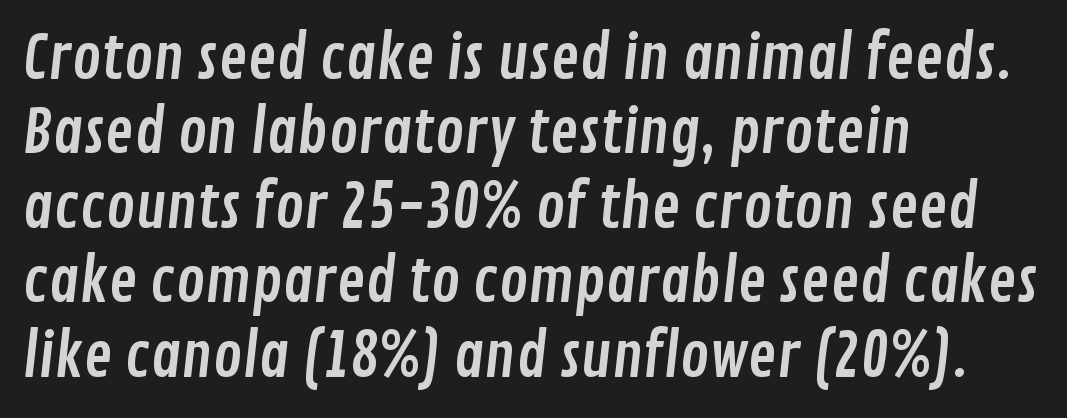
{"serif": "no", "width": "condensed", "stroke_contrast": "low", "x_height": "medium", "monospaced": "no", "underline": "no", "align": "left", "line_spacing_ratio": 1.24, "letter_spacing": "normal", "letter_spacing_em": 0.0, "glyph_px": 60}
